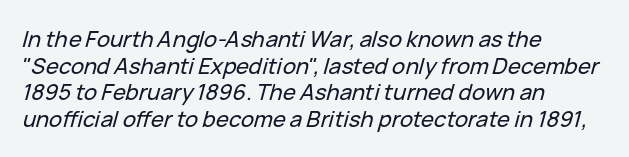
Q: Is the text italic (slanted)? A: Yes, it leans right by about 15 degrees.
Q: Is the text underlined? A: No.
Q: How is the paragraph aligned? A: Left-aligned.
Q: Is the spacing between letters normal or unusually wide? A: Normal.
